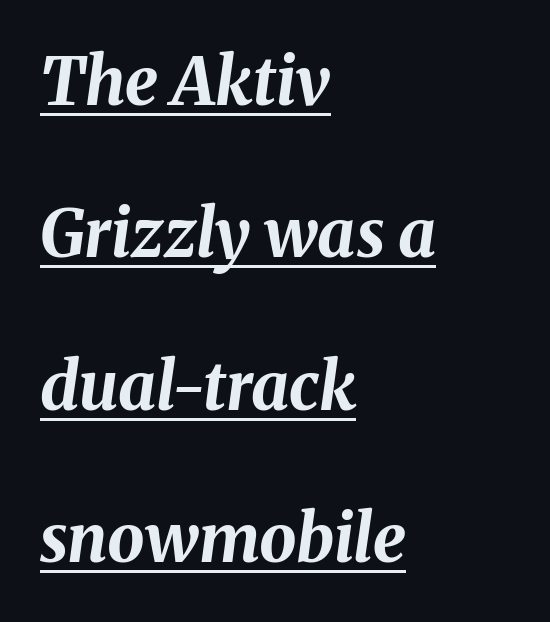
The characters look thick and weighty, a clear bold. The face used here appears with an underline applied. Proportional: the letters do not fall into vertical columns. In terms of letterspacing, this is plain default setting.
